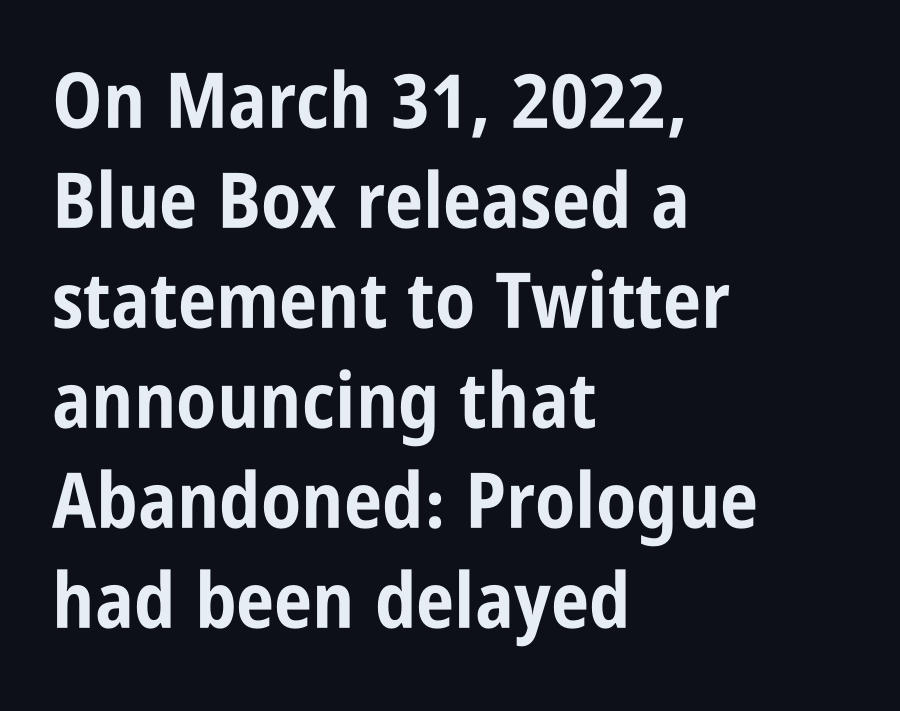
{"serif": "no", "italic": "no", "bold": "yes", "weight": "bold", "width": "condensed", "stroke_contrast": "low", "x_height": "large", "monospaced": "no", "underline": "no", "align": "left", "line_spacing": "normal", "line_spacing_ratio": 1.3, "letter_spacing": "normal", "letter_spacing_em": 0.0, "glyph_px": 77}
